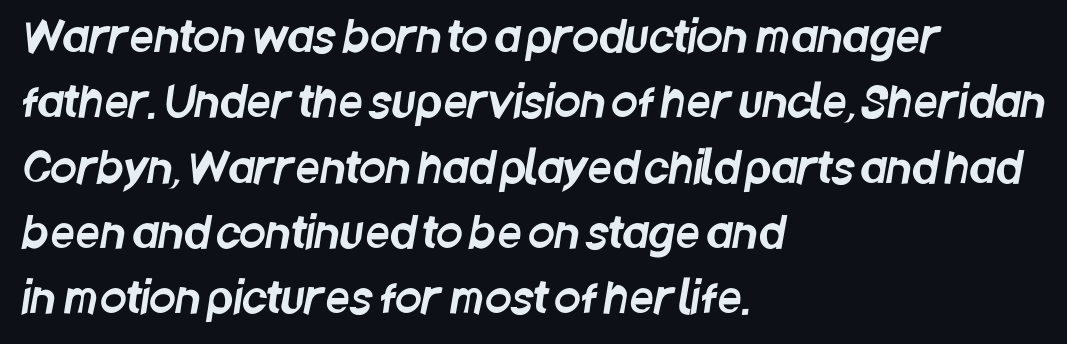
Q: Is the typeface a serif or a sans-serif typeface? A: Sans-serif.
Q: Is the text underlined? A: No.
Q: How is the paragraph aligned? A: Left-aligned.
Q: Is the spacing between letters normal or unusually wide? A: Normal.
Q: Is the spacing between lines tight, normal or loose? A: Normal.
Q: Width (condensed, normal, or wide)? A: Condensed.
Q: Stroke contrast? A: Low.
Q: x-height? A: Large.
Q: Monospaced? A: No.
